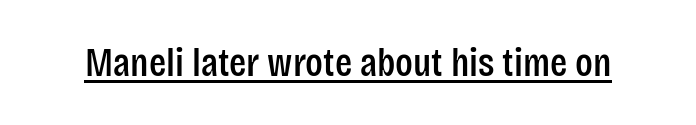
The image shows 40 px condensed sans-serif type, upright; set normal letter spacing, underlined; low stroke contrast and a large x-height.
